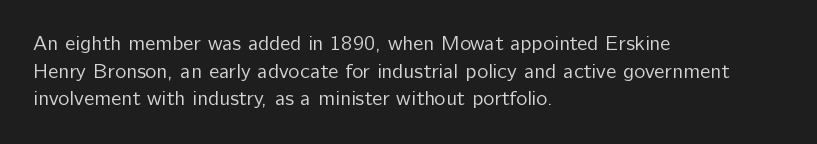
{"italic": "no", "bold": "no", "underline": "no", "align": "left", "line_spacing": "normal", "line_spacing_ratio": 1.31, "letter_spacing": "normal", "letter_spacing_em": 0.0, "glyph_px": 21}
